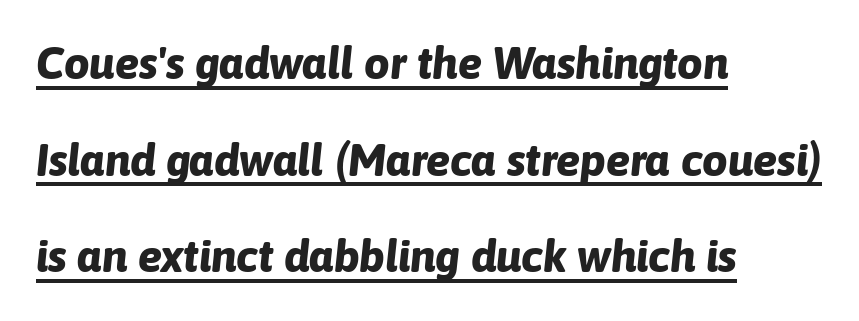
Is there an underline? Yes — a line sits under the letters. Pretty heavy lettering here — definitely bold. This sample uses an oblique cut, with every glyph tilted off the vertical. Compared with a centered layout, this one pins lines to the left instead. Honestly, the rows look like they've been pulled way apart.
